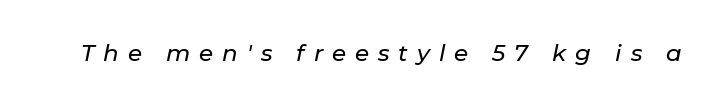
The image shows 23 px text type, italic (leaning right); set unusually wide letter spacing (+0.39 em), not underlined.
